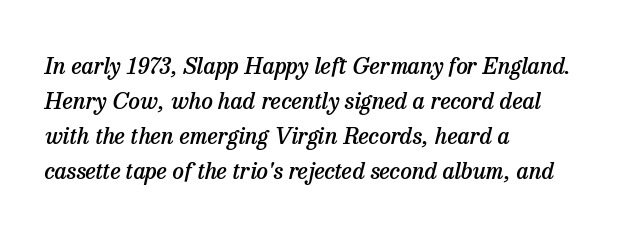
There's an unmistakable incline to the writing here. Compared with a centered layout, this one pins lines to the left instead. I'd describe the lettering as semibold — firm but not a full bold. The leading is moderate, giving the passage an even texture. Here the glyphs are tracked normally, forming tight word shapes.
